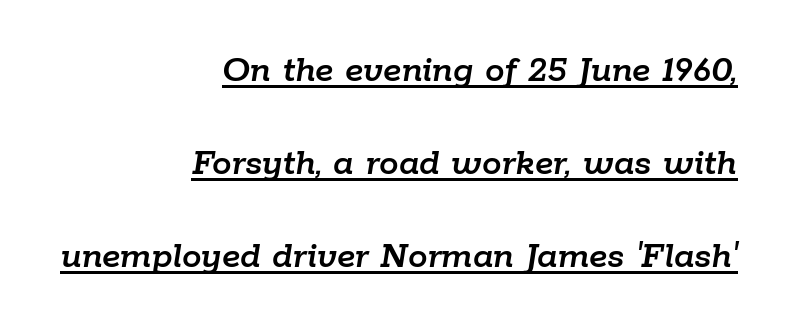
The rendered words wear a rule along their underside. Slanted lettering throughout. Is the block centered? No — it sits flush against the right margin. Vertically, the passage feels expansive, rows floating well apart. A typesetter would call this proportional, since set widths differ per character.
